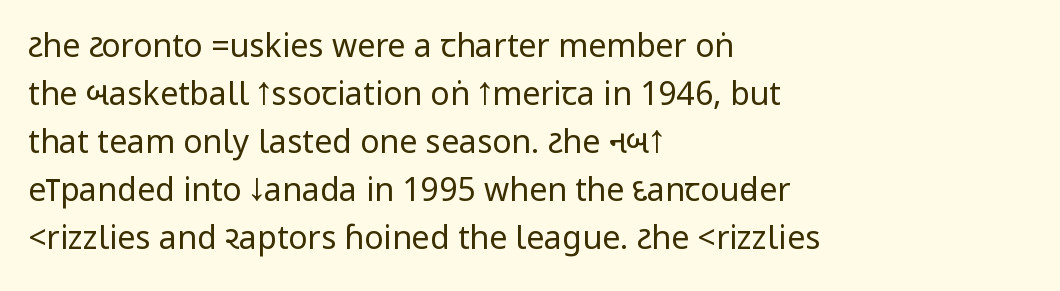
{"serif": "no", "italic": "no", "bold": "no", "weight": "regular", "width": "condensed", "stroke_contrast": "low", "underline": "no", "align": "left", "line_spacing": "normal", "line_spacing_ratio": 1.5, "letter_spacing": "normal", "letter_spacing_em": 0.0, "glyph_px": 32}
